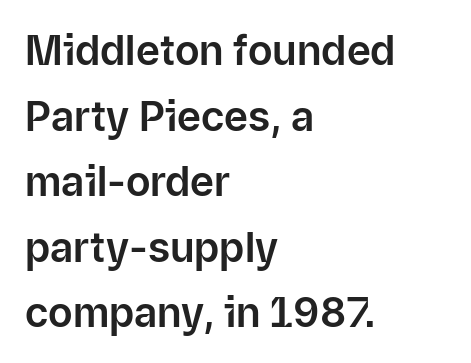
The image shows 41 px sans-serif type, upright; set left-aligned, normal line spacing (1.6x), normal letter spacing, not underlined; low stroke contrast and a medium x-height.
